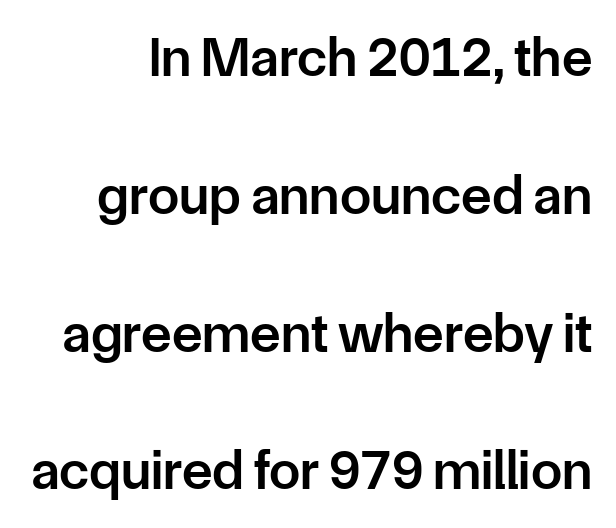
Q: Is the text bold? A: Semi-bold.
Q: Is the text italic (slanted)? A: No, it is upright.
Q: Is the typeface a serif or a sans-serif typeface? A: Sans-serif.
Q: Is the text underlined? A: No.
Q: Is the spacing between letters normal or unusually wide? A: Normal.
Q: Is the spacing between lines tight, normal or loose? A: Loose.
Q: Width (condensed, normal, or wide)? A: Normal.
Q: Stroke contrast? A: Low.
Q: x-height? A: Medium.
Q: Monospaced? A: No.
